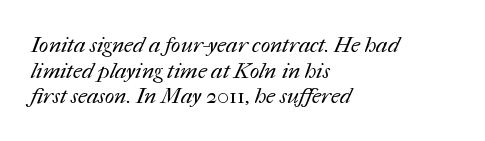
The letters look calm and open, with moderate or lighter stems. Alignment: flush left. The space beneath each line is pristine and unruled. Spacing between characters is what you'd get straight out of the box.
